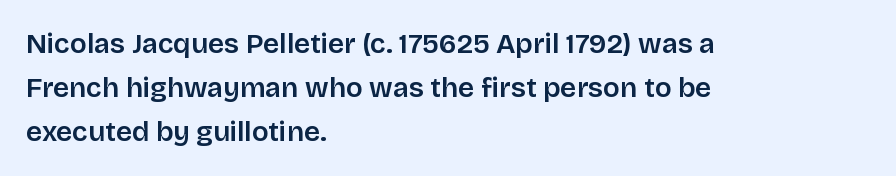
Q: Is the text italic (slanted)? A: No, it is upright.
Q: Is the typeface a serif or a sans-serif typeface? A: Sans-serif.
Q: Is the text underlined? A: No.
Q: How is the paragraph aligned? A: Left-aligned.
Q: Is the spacing between letters normal or unusually wide? A: Normal.
Q: Is the spacing between lines tight, normal or loose? A: Normal.
Q: Width (condensed, normal, or wide)? A: Normal.
Q: Stroke contrast? A: Low.
Q: x-height? A: Large.
Q: Monospaced? A: No.
